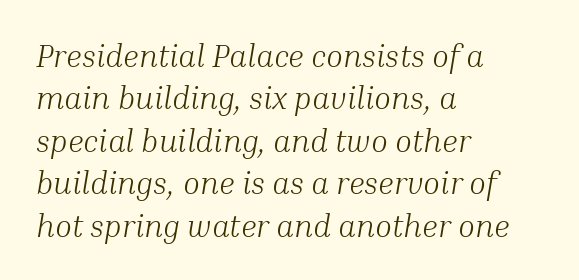
{"serif": "yes", "italic": "yes", "lean": "right", "slant_degrees": 10, "bold": "no", "weight": "light", "width": "normal", "stroke_contrast": "medium", "x_height": "medium", "monospaced": "no", "underline": "no", "align": "left", "line_spacing": "normal", "line_spacing_ratio": 1.37, "letter_spacing": "normal", "letter_spacing_em": 0.0, "glyph_px": 31}
